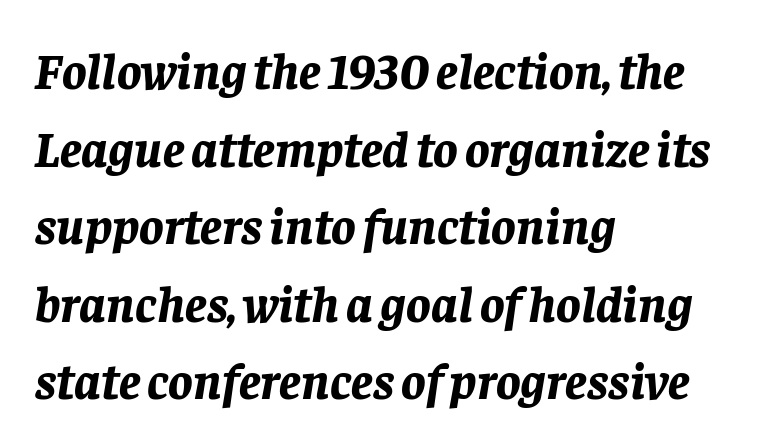
{"italic": "yes", "lean": "right", "slant_degrees": 8, "bold": "yes", "weight": "bold", "width": "normal", "stroke_contrast": "low", "x_height": "large", "monospaced": "no", "underline": "no", "align": "left", "line_spacing": "normal", "line_spacing_ratio": 1.52, "letter_spacing": "normal", "letter_spacing_em": 0.0, "glyph_px": 51}
